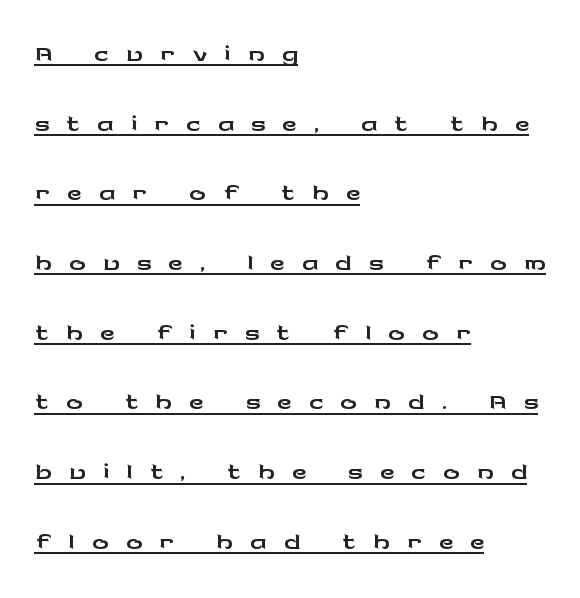
Q: Is the text italic (slanted)? A: No, it is upright.
Q: Is the typeface a serif or a sans-serif typeface? A: Sans-serif.
Q: Is the text underlined? A: Yes.
Q: How is the paragraph aligned? A: Left-aligned.
Q: Is the spacing between letters normal or unusually wide? A: Unusually wide.
Q: Is the spacing between lines tight, normal or loose? A: Normal.
Q: Width (condensed, normal, or wide)? A: Wide.
Q: Stroke contrast? A: Low.
Q: x-height? A: Medium.
Q: Monospaced? A: No.
